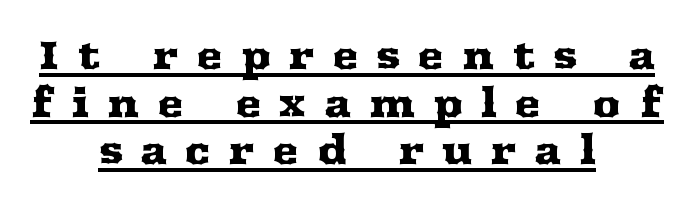
The image shows 40 px wide serif type, upright; set centered, line spacing 1.19x, unusually wide letter spacing (+0.44 em), underlined; medium stroke contrast and a medium x-height.
